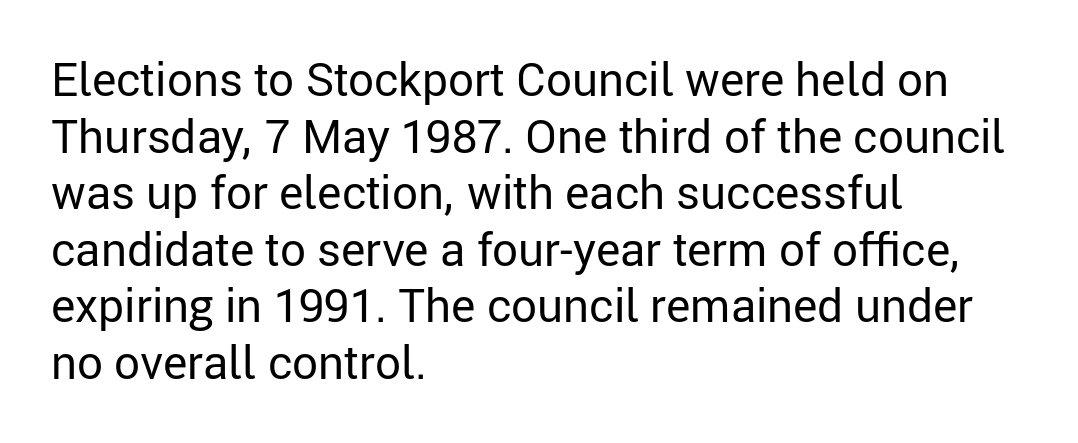
The image shows 46 px regular-weight sans-serif type, upright; set left-aligned, line spacing 1.23x, normal letter spacing, not underlined; low stroke contrast and a medium x-height.
